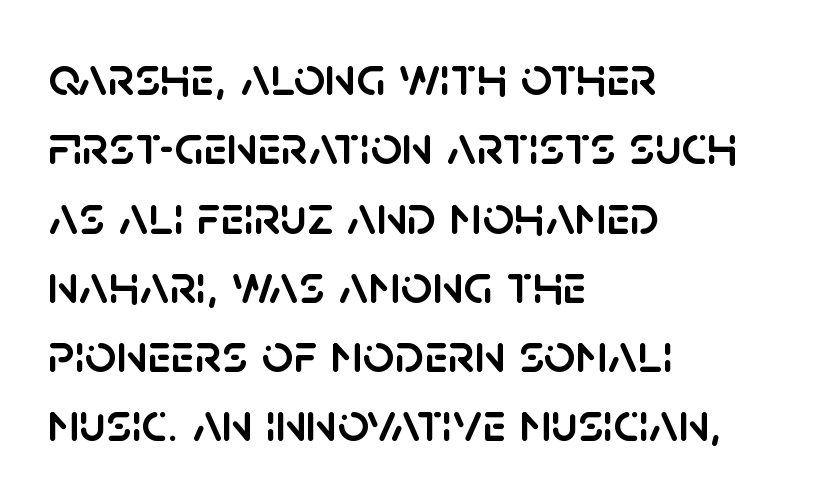
{"serif": "no", "italic": "no", "width": "normal", "stroke_contrast": "low", "x_height": "large", "monospaced": "no", "underline": "no", "align": "left", "line_spacing": "normal", "line_spacing_ratio": 1.26, "letter_spacing": "normal", "letter_spacing_em": 0.0, "glyph_px": 55}
